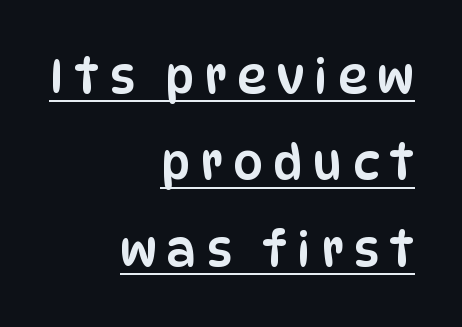
Q: Is the text italic (slanted)? A: No, it is upright.
Q: Is the typeface a serif or a sans-serif typeface? A: Sans-serif.
Q: Is the text underlined? A: Yes.
Q: How is the paragraph aligned? A: Right-aligned.
Q: Is the spacing between letters normal or unusually wide? A: Unusually wide.
Q: Width (condensed, normal, or wide)? A: Condensed.
Q: Stroke contrast? A: Low.
Q: x-height? A: Large.
Q: Monospaced? A: No.
